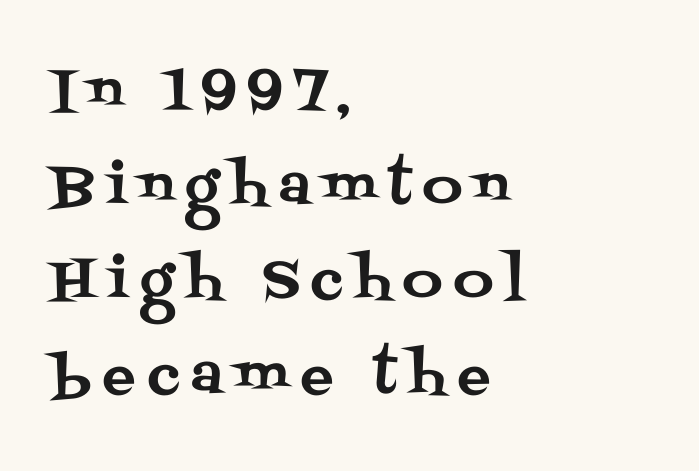
Decoration check: the copy has no underline. Vertical strokes here are truly vertical. The face used here is rendered with a markedly widened letterfit. The letters advance in unequal steps, a hallmark of proportional type. Regarding serifs, this sample has them. Typeset ragged right — the left edge is the straight one.
